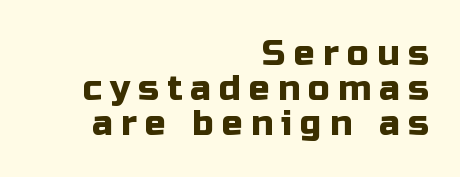
Proportional: the letters do not fall into vertical columns. All the whitespace from short lines collects on the left. Characters remain perfectly vertical along every line. Only glyphs here, with clear space below each row.
